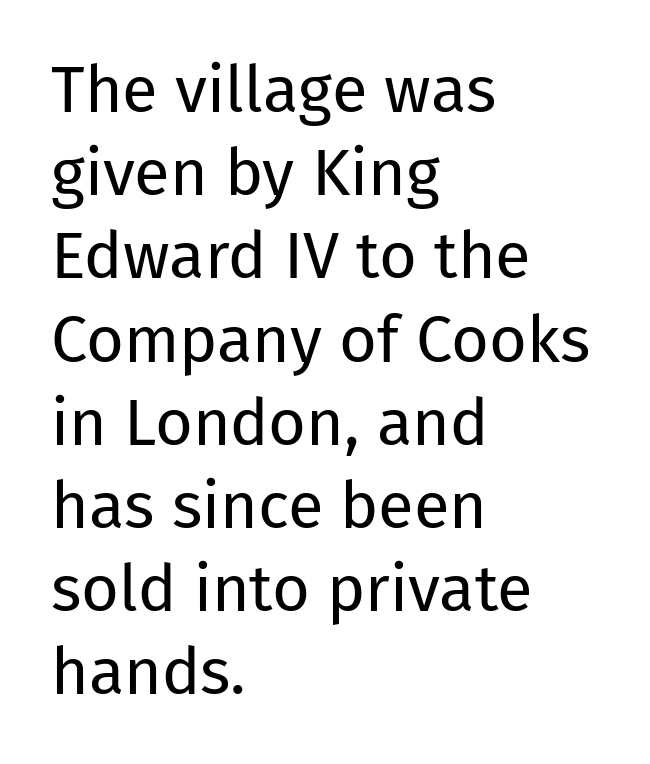
The image shows 65 px regular-weight sans-serif type, upright; set left-aligned, normal line spacing (1.28x), normal letter spacing, not underlined; low stroke contrast and a medium x-height.
